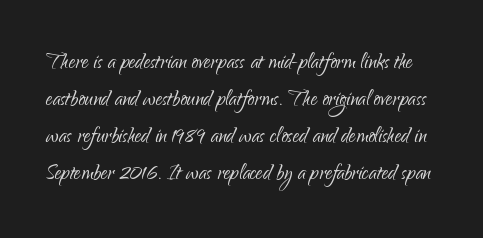
Q: Is the text bold? A: No.
Q: Is the text italic (slanted)? A: Yes.
Q: Is the text underlined? A: No.
Q: Is the spacing between letters normal or unusually wide? A: Normal.
Q: Is the spacing between lines tight, normal or loose? A: Normal.
